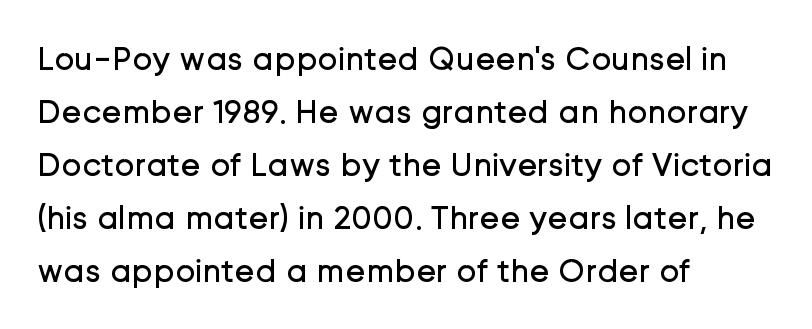
Q: Is the text bold? A: No.
Q: Is the text italic (slanted)? A: No, it is upright.
Q: Is the typeface a serif or a sans-serif typeface? A: Sans-serif.
Q: Is the text underlined? A: No.
Q: How is the paragraph aligned? A: Left-aligned.
Q: Is the spacing between letters normal or unusually wide? A: Normal.
Q: Is the spacing between lines tight, normal or loose? A: Normal.
Q: Width (condensed, normal, or wide)? A: Normal.
Q: Stroke contrast? A: Low.
Q: x-height? A: Medium.
Q: Monospaced? A: No.
